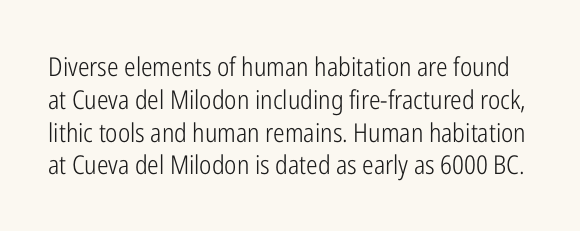
Q: Is the text bold? A: No.
Q: Is the text italic (slanted)? A: No, it is upright.
Q: Is the text underlined? A: No.
Q: Is the spacing between letters normal or unusually wide? A: Normal.
Q: Is the spacing between lines tight, normal or loose? A: Normal.
